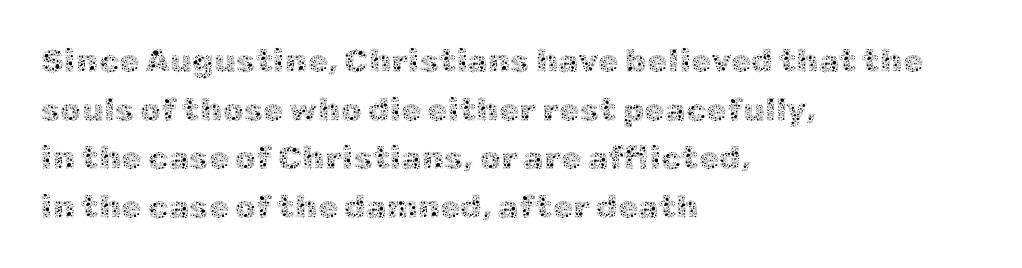
{"italic": "no", "bold": "no", "weight": "thin", "width": "normal", "x_height": "medium", "monospaced": "no", "underline": "no", "align": "left", "line_spacing": "normal", "line_spacing_ratio": 1.47, "letter_spacing": "normal", "letter_spacing_em": 0.0, "glyph_px": 33}
